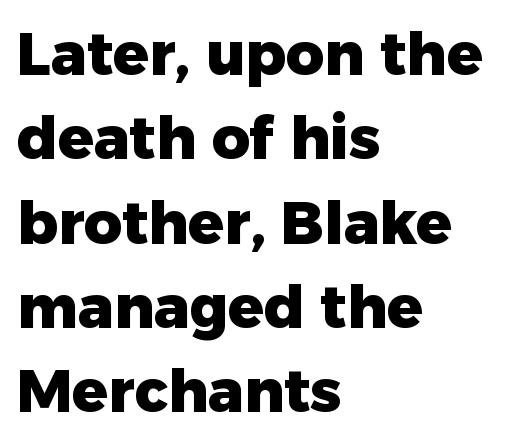
{"serif": "no", "italic": "no", "bold": "yes", "weight": "heavy", "width": "normal", "stroke_contrast": "low", "x_height": "medium", "monospaced": "no", "underline": "no", "align": "left", "line_spacing": "normal", "line_spacing_ratio": 1.43, "letter_spacing": "normal", "letter_spacing_em": 0.0, "glyph_px": 59}
